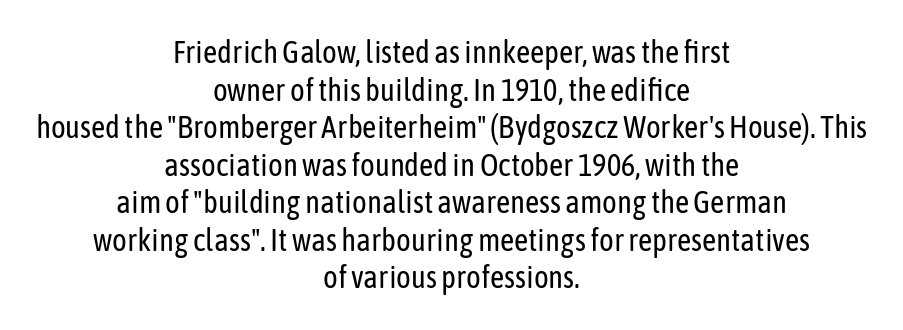
{"serif": "no", "italic": "no", "bold": "no", "weight": "regular", "width": "condensed", "stroke_contrast": "low", "x_height": "medium", "monospaced": "no", "underline": "no", "align": "center", "line_spacing_ratio": 1.21, "letter_spacing": "normal", "letter_spacing_em": 0.0, "glyph_px": 31}
